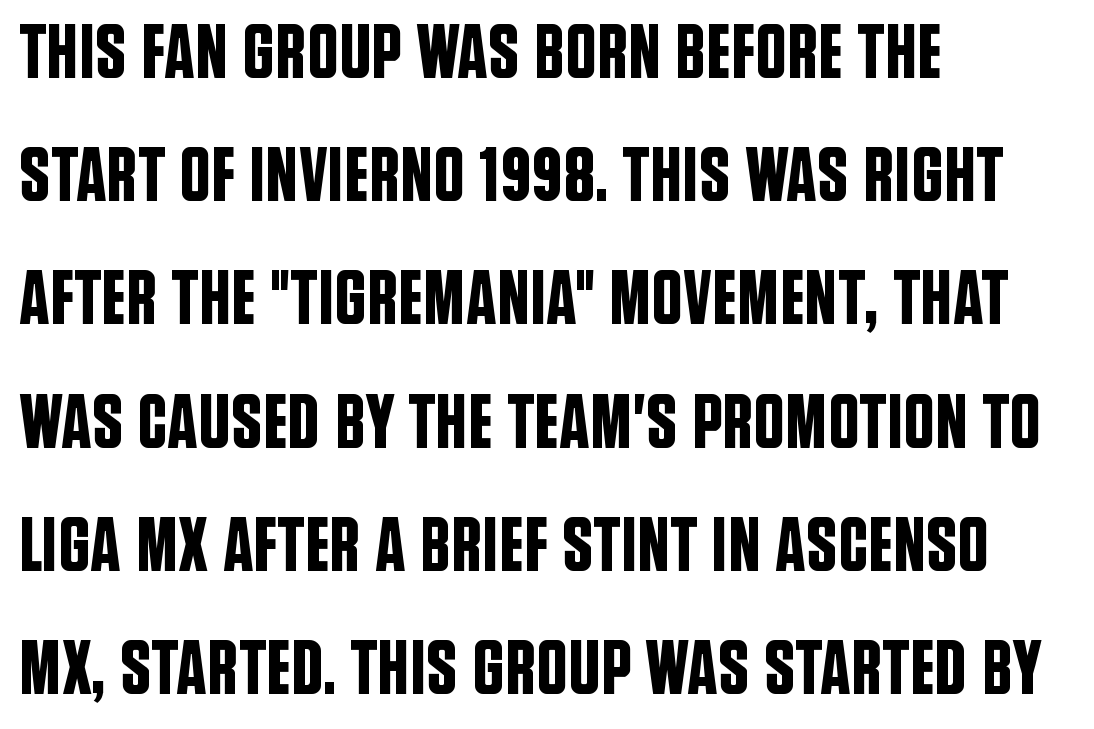
{"serif": "no", "italic": "no", "width": "condensed", "stroke_contrast": "low", "x_height": "large", "monospaced": "no", "underline": "no", "align": "left", "line_spacing": "normal", "line_spacing_ratio": 1.6, "letter_spacing": "normal", "letter_spacing_em": 0.0, "glyph_px": 77}
